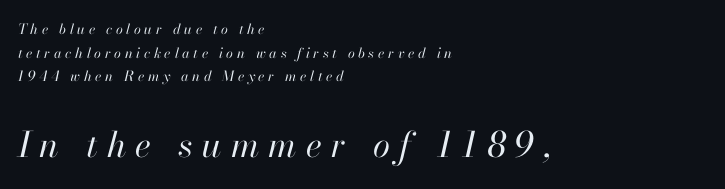
{"italic": "yes", "lean": "right", "slant_degrees": 13, "bold": "no", "weight": "regular", "width": "normal", "stroke_contrast": "high", "x_height": "small", "monospaced": "no", "underline": "no", "align": "left", "line_spacing": "normal", "line_spacing_ratio": 1.68, "letter_spacing": "wide", "letter_spacing_em": 0.26, "larger_block": "second", "size_ratio": 2.5, "glyph_px": 35}
